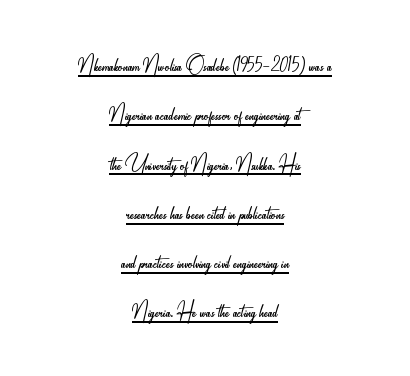
Heaviness? Minimal to ordinary, like unemphasized prose. Nothing unusual about the tracking: characters are spaced as the font intends. The text was rendered using a sans face with plain stroke endings. The compositor balanced each line on the midline.
